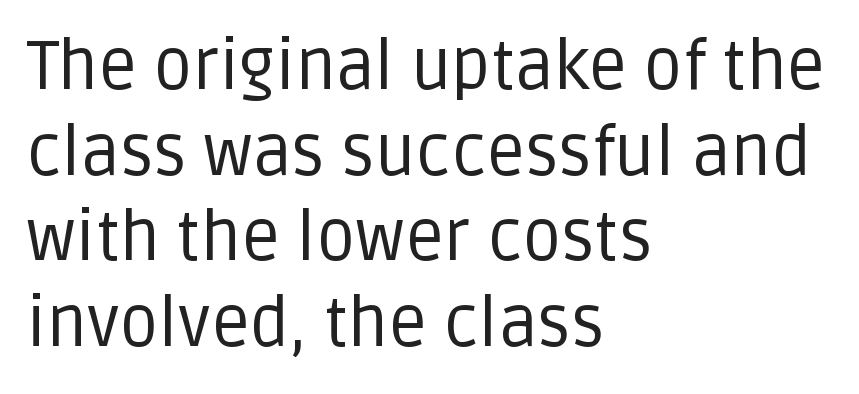
Q: Is the text bold? A: No.
Q: Is the text italic (slanted)? A: No, it is upright.
Q: Is the typeface a serif or a sans-serif typeface? A: Sans-serif.
Q: Is the text underlined? A: No.
Q: How is the paragraph aligned? A: Left-aligned.
Q: Is the spacing between letters normal or unusually wide? A: Normal.
Q: Is the spacing between lines tight, normal or loose? A: Normal.
Q: Width (condensed, normal, or wide)? A: Normal.
Q: Stroke contrast? A: Low.
Q: x-height? A: Large.
Q: Monospaced? A: No.
